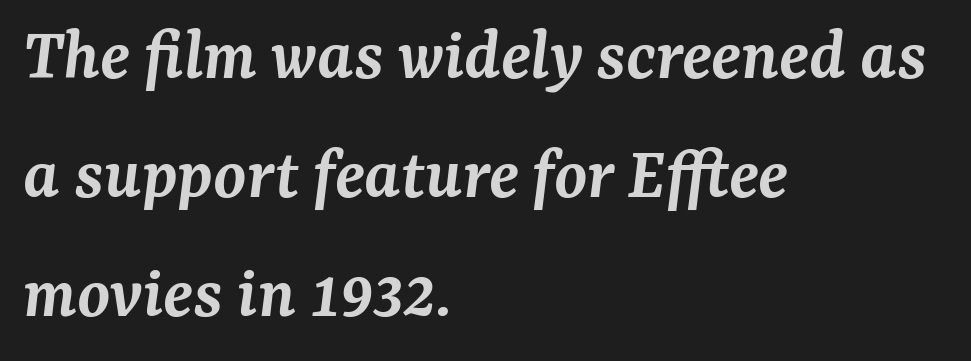
Q: Is the text bold? A: Semi-bold.
Q: Is the text italic (slanted)? A: Yes, it leans right by about 7 degrees.
Q: Is the typeface a serif or a sans-serif typeface? A: Serif.
Q: Is the text underlined? A: No.
Q: How is the paragraph aligned? A: Left-aligned.
Q: Is the spacing between letters normal or unusually wide? A: Normal.
Q: Is the spacing between lines tight, normal or loose? A: Normal.
Q: Width (condensed, normal, or wide)? A: Normal.
Q: Stroke contrast? A: Medium.
Q: x-height? A: Medium.
Q: Monospaced? A: No.
